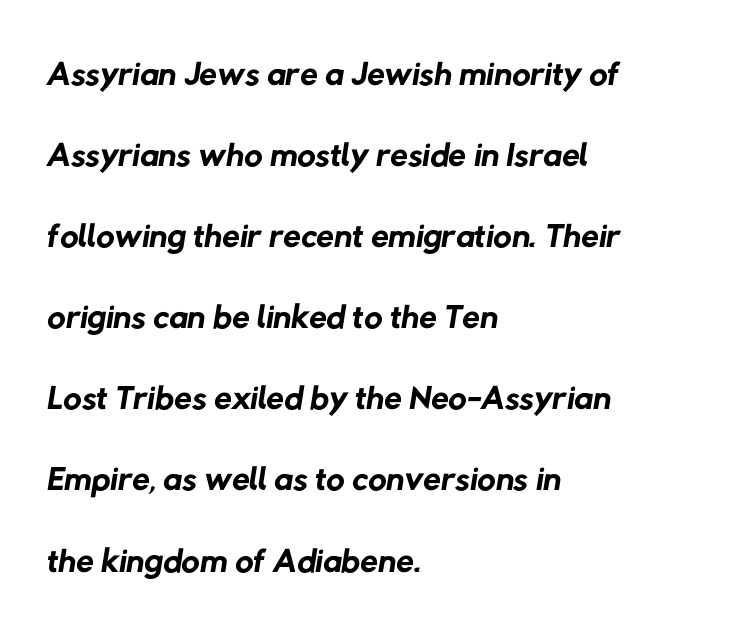
The image shows 51 px regular-weight sans-serif type; set left-aligned, normal line spacing (1.59x), normal letter spacing, not underlined; low stroke contrast and a medium x-height.
